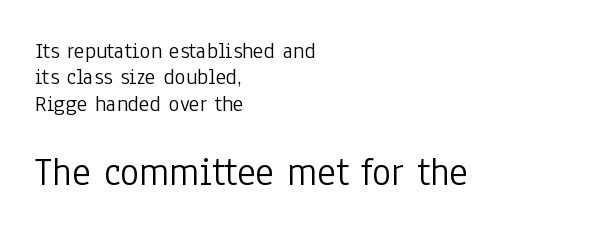
The block sitting lower on the canvas is the one with enlarged characters. This rendering leaves character spacing at its baseline value. Is there any slant? The stems are plumb. Typeset ragged right — the left edge is the straight one. Ink coverage per letter is moderate at most.
